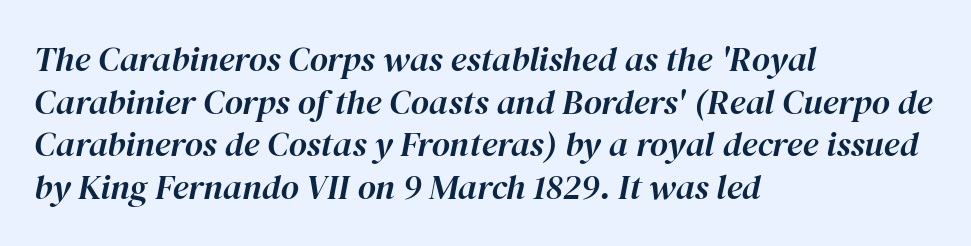
The image shows 35 px text type, italic (leaning right); set left-aligned, line spacing 1.22x, normal letter spacing, not underlined; high stroke contrast and a medium x-height.
